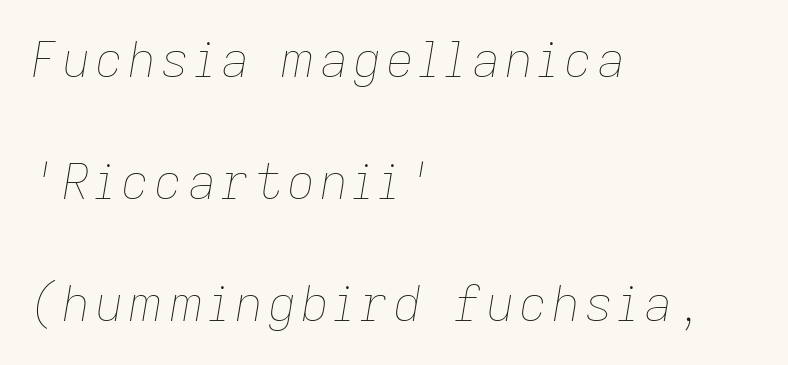
This sample is left-justified, so line endings fall wherever the words run out. Varying glyph widths throughout — classic text-font behaviour. Stems here are at most as thick as an everyday book face. Has an underline been added? It has not. Notice how the stems are inclined rather than vertical — that's the hallmark of italics.
